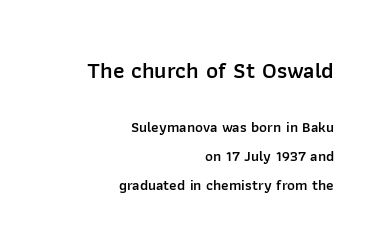
Q: Is the text bold? A: Semi-bold.
Q: Is the text italic (slanted)? A: No, it is upright.
Q: Is the text underlined? A: No.
Q: How is the paragraph aligned? A: Right-aligned.
Q: Is the spacing between letters normal or unusually wide? A: Normal.
Q: Is the spacing between lines tight, normal or loose? A: Loose.
Q: Which block of text is set in a larger size, the first (top) or the second (bottom)? A: The first (top) one.
